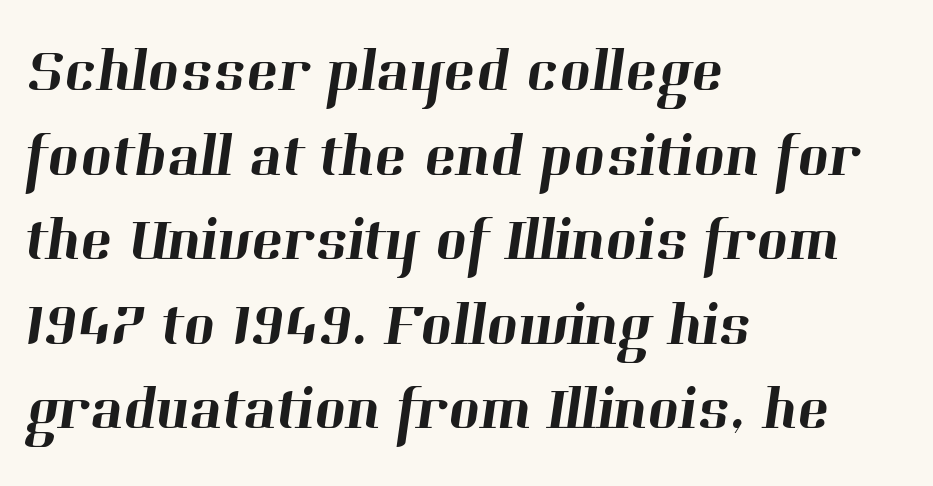
The image shows 60 px serif type; set left-aligned, normal line spacing (1.41x), normal letter spacing, not underlined; high stroke contrast and a medium x-height.
